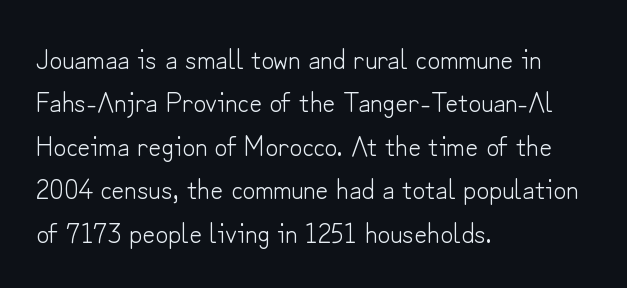
Nothing sits at the stroke ends, so this counts as sans-serif. These lines were composed using upright roman letters. Compared with typical paragraphs, the rows here are spaced about the same. Weight: regular or lighter.
